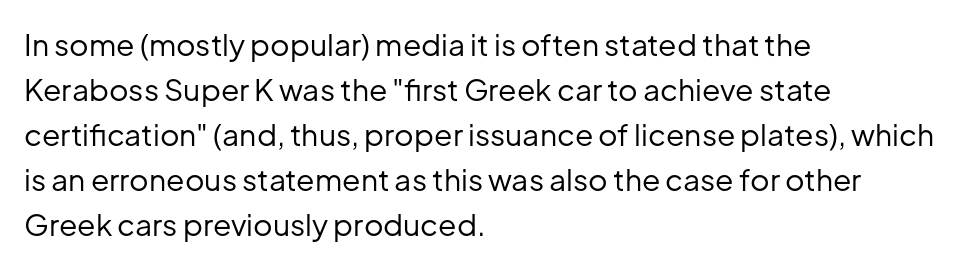
{"serif": "no", "italic": "no", "bold": "no", "weight": "regular", "width": "normal", "stroke_contrast": "low", "x_height": "medium", "monospaced": "no", "underline": "no", "align": "left", "line_spacing": "normal", "line_spacing_ratio": 1.5, "letter_spacing": "normal", "letter_spacing_em": 0.0, "glyph_px": 30}
